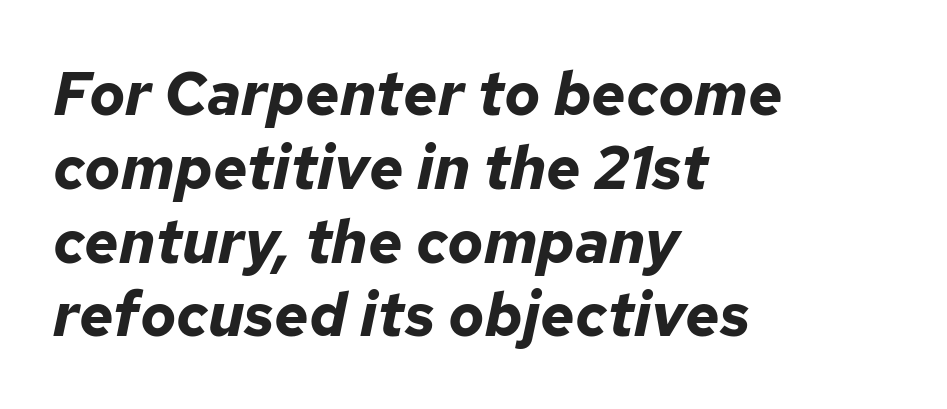
The baseline area is clear. A typesetter would mark this as italic. The letters advance in unequal steps, a hallmark of proportional type. No extra tracking has been applied to these lines.
